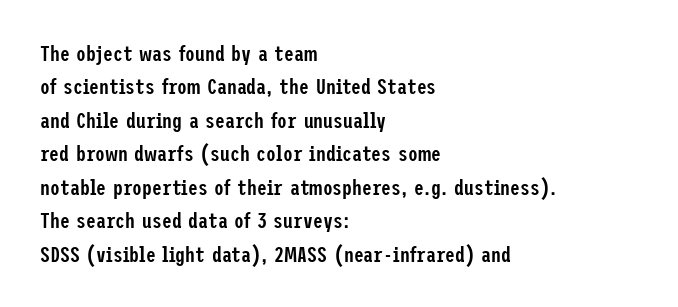
Q: Is the text bold? A: Semi-bold.
Q: Is the text italic (slanted)? A: No, it is upright.
Q: Is the text underlined? A: No.
Q: How is the paragraph aligned? A: Left-aligned.
Q: Is the spacing between letters normal or unusually wide? A: Normal.
Q: Is the spacing between lines tight, normal or loose? A: Normal.
